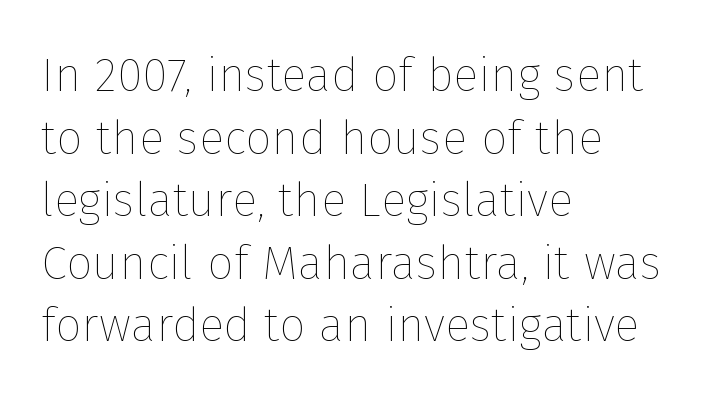
{"italic": "no", "bold": "no", "weight": "thin", "width": "normal", "stroke_contrast": "low", "x_height": "medium", "monospaced": "no", "underline": "no", "align": "left", "line_spacing": "normal", "line_spacing_ratio": 1.33, "letter_spacing": "normal", "letter_spacing_em": 0.0, "glyph_px": 47}
